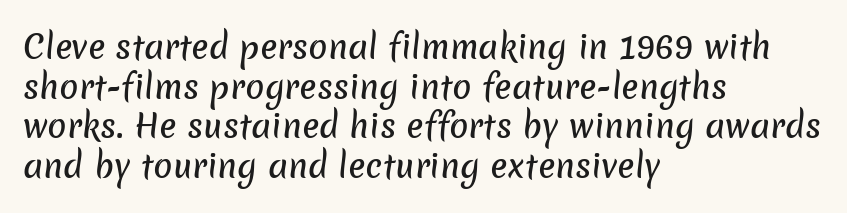
{"serif": "no", "width": "normal", "stroke_contrast": "low", "x_height": "medium", "monospaced": "no", "underline": "no", "align": "left", "line_spacing_ratio": 1.24, "letter_spacing": "normal", "letter_spacing_em": 0.0, "glyph_px": 32}
